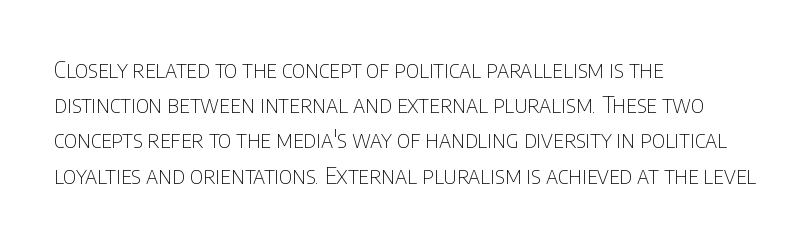
{"italic": "no", "bold": "no", "underline": "no", "align": "left", "line_spacing": "normal", "line_spacing_ratio": 1.53, "letter_spacing": "normal", "letter_spacing_em": 0.0, "glyph_px": 23}
